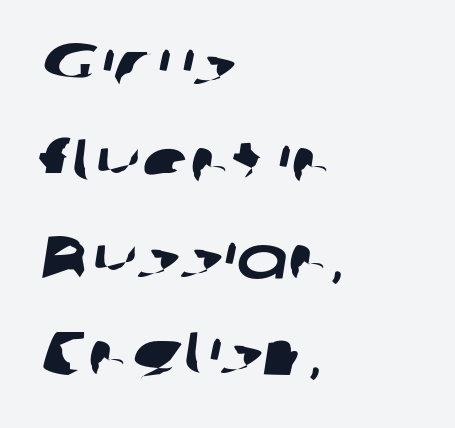
Q: Is the typeface a serif or a sans-serif typeface? A: Sans-serif.
Q: Is the text underlined? A: No.
Q: How is the paragraph aligned? A: Left-aligned.
Q: Is the spacing between letters normal or unusually wide? A: Normal.
Q: Is the spacing between lines tight, normal or loose? A: Normal.
Q: Width (condensed, normal, or wide)? A: Wide.
Q: Stroke contrast? A: Low.
Q: x-height? A: Medium.
Q: Monospaced? A: No.
